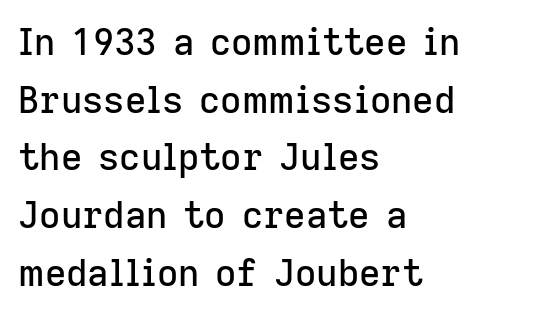
The image shows 37 px sans-serif type, upright; set left-aligned, normal line spacing (1.56x), normal letter spacing, not underlined; low stroke contrast and a medium x-height.
